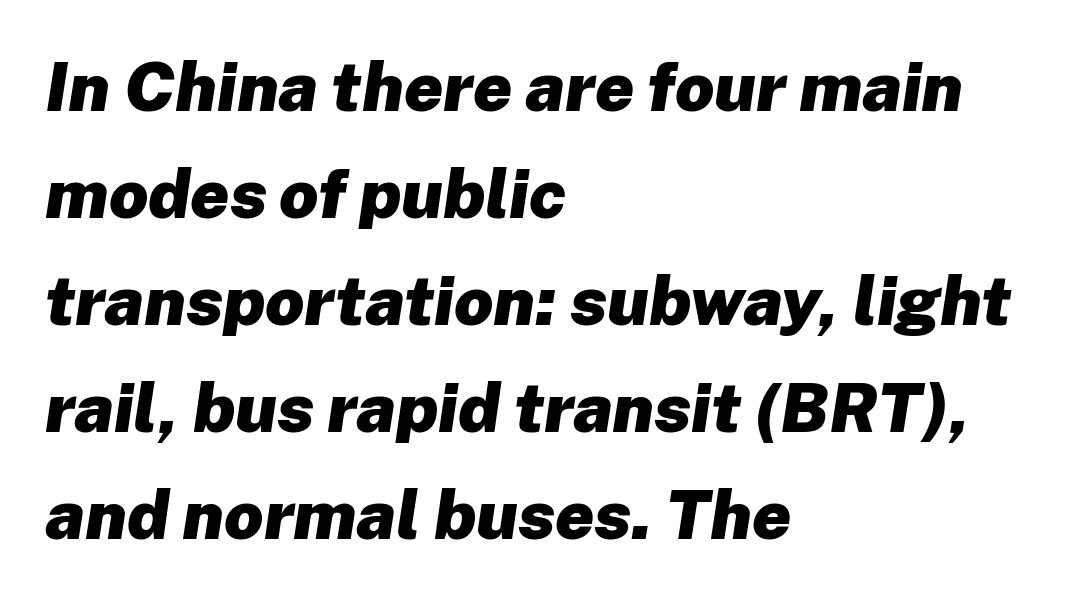
The image shows 69 px heavy type, italic (leaning right); set left-aligned, normal line spacing (1.55x), normal letter spacing, not underlined; low stroke contrast and a medium x-height.
